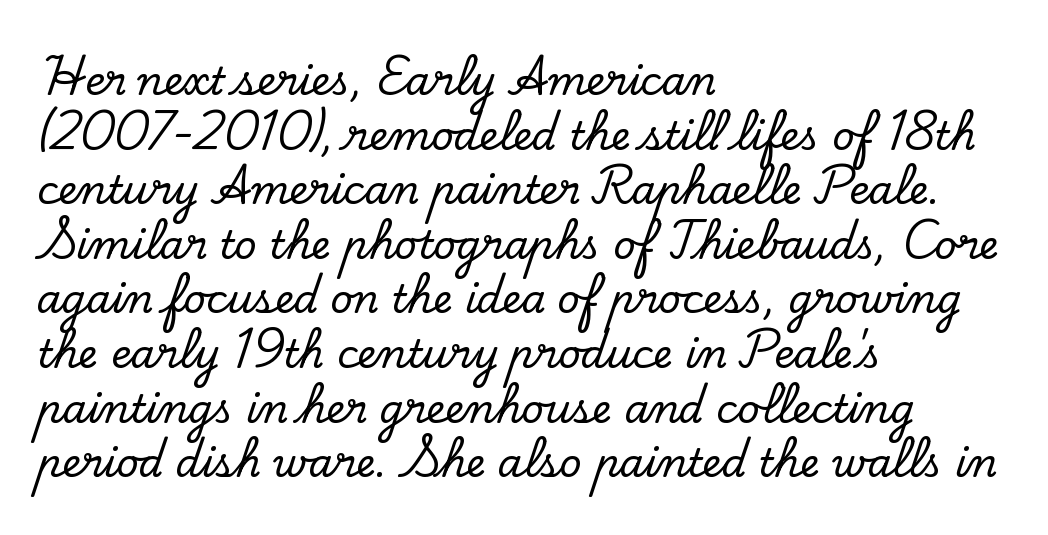
{"serif": "yes", "width": "normal", "stroke_contrast": "low", "x_height": "small", "monospaced": "no", "underline": "no", "align": "left", "line_spacing": "normal", "line_spacing_ratio": 1.4, "letter_spacing": "normal", "letter_spacing_em": 0.0, "glyph_px": 39}
